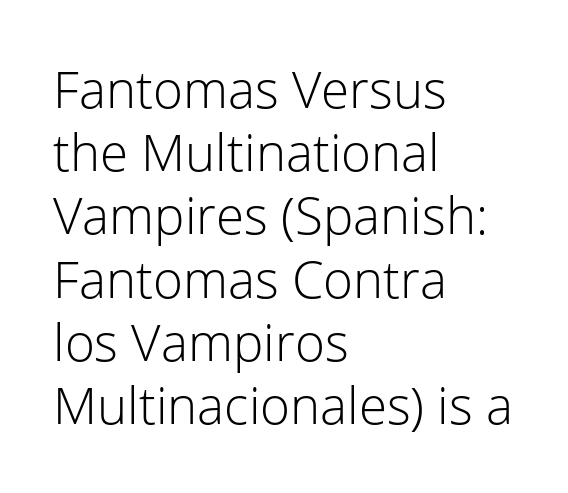
{"serif": "no", "italic": "no", "bold": "no", "weight": "light", "width": "normal", "stroke_contrast": "low", "x_height": "medium", "monospaced": "no", "underline": "no", "align": "left", "line_spacing_ratio": 1.24, "letter_spacing": "normal", "letter_spacing_em": 0.0, "glyph_px": 51}
